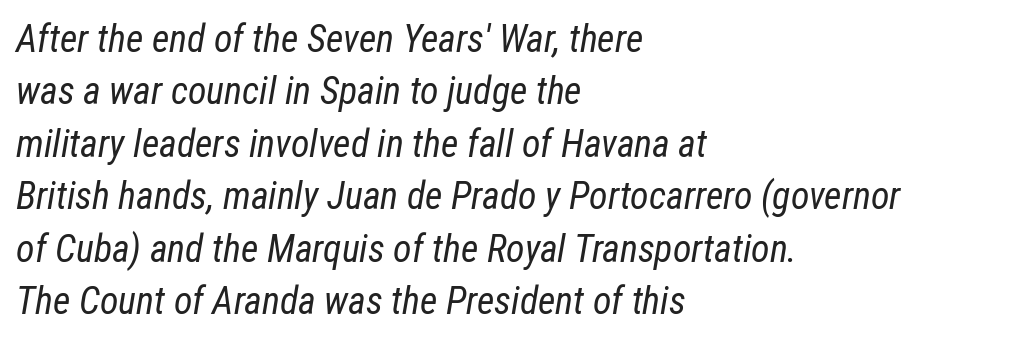
Q: Is the text bold? A: No.
Q: Is the text italic (slanted)? A: Yes, it leans right by about 12 degrees.
Q: Is the text underlined? A: No.
Q: How is the paragraph aligned? A: Left-aligned.
Q: Is the spacing between letters normal or unusually wide? A: Normal.
Q: Is the spacing between lines tight, normal or loose? A: Normal.
Q: Width (condensed, normal, or wide)? A: Condensed.
Q: Stroke contrast? A: Low.
Q: x-height? A: Medium.
Q: Monospaced? A: No.
